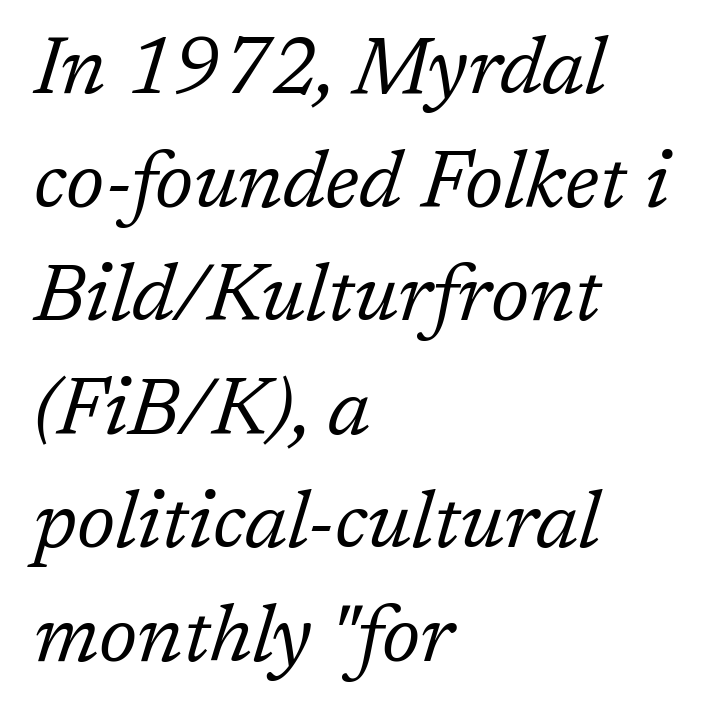
The image shows 80 px regular-weight serif type, italic (leaning right); set left-aligned, normal line spacing (1.42x), normal letter spacing, not underlined; low stroke contrast and a medium x-height.
